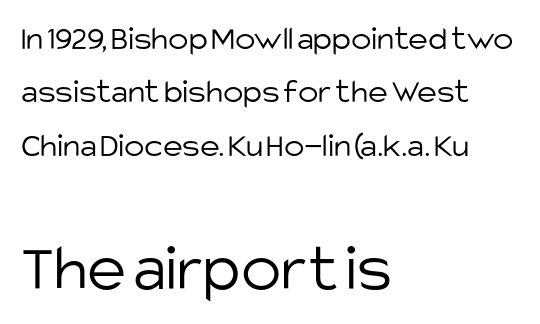
The image shows 67 px light sans-serif type, upright; set left-aligned, normal line spacing (1.57x), normal letter spacing, not underlined; the second (bottom) block is 1.97x larger; low stroke contrast and a large x-height.
